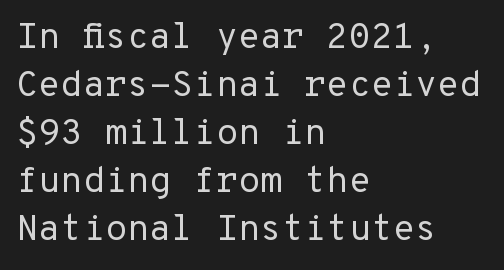
The image shows 36 px regular-weight sans-serif type, upright; set left-aligned, normal line spacing (1.33x), normal letter spacing, not underlined; low stroke contrast and a medium x-height.
